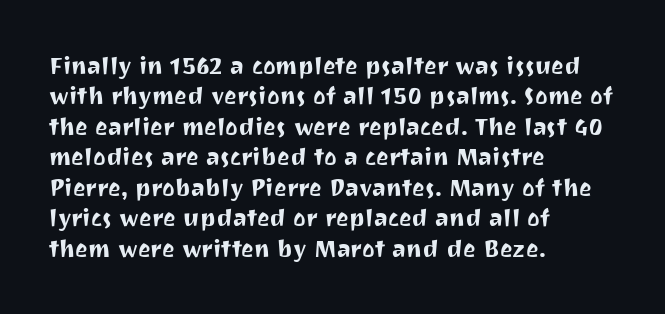
{"italic": "no", "underline": "no", "align": "left", "line_spacing": "normal", "line_spacing_ratio": 1.27, "letter_spacing": "normal", "letter_spacing_em": 0.0, "glyph_px": 24}
